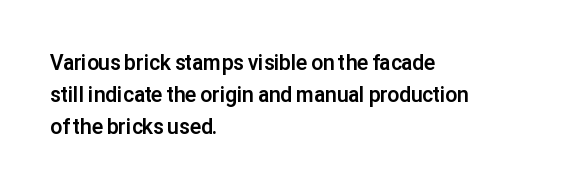
The image shows 21 px bold type, upright; set left-aligned, normal line spacing (1.52x), normal letter spacing, not underlined.
